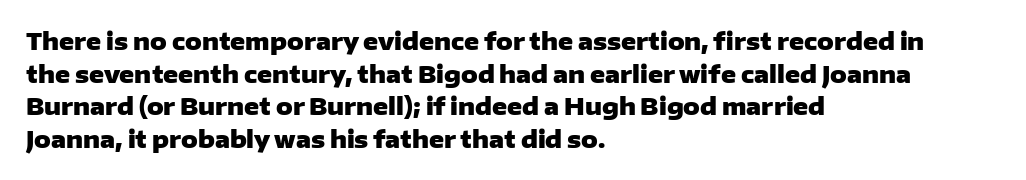
Here the glyphs are tracked normally, forming tight word shapes. One-word summary of the alignment: left. In terms of posture, this sample is upright. Notice how thick the strokes are: this is what a full bold looks like. The lines sit at an ordinary, default distance from one another.
